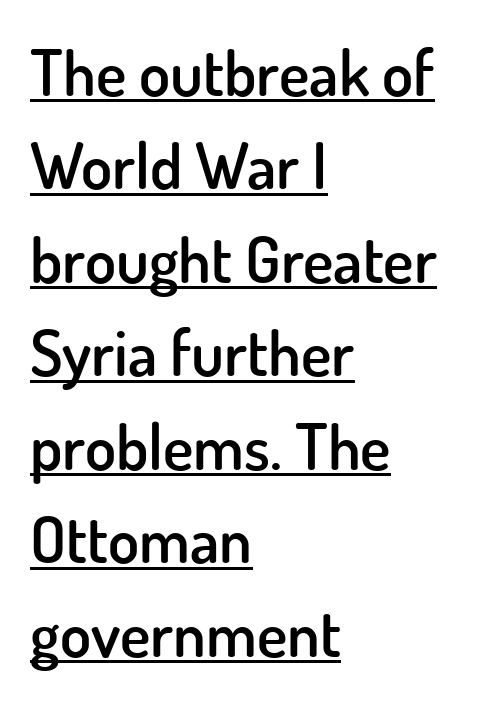
Q: Is the text bold? A: Semi-bold.
Q: Is the text italic (slanted)? A: No, it is upright.
Q: Is the typeface a serif or a sans-serif typeface? A: Sans-serif.
Q: Is the text underlined? A: Yes.
Q: How is the paragraph aligned? A: Left-aligned.
Q: Is the spacing between letters normal or unusually wide? A: Normal.
Q: Is the spacing between lines tight, normal or loose? A: Normal.
Q: Width (condensed, normal, or wide)? A: Normal.
Q: Stroke contrast? A: Low.
Q: x-height? A: Small.
Q: Monospaced? A: No.
